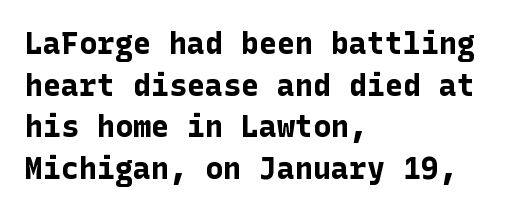
Q: Is the text bold? A: Yes.
Q: Is the text italic (slanted)? A: No, it is upright.
Q: Is the typeface a serif or a sans-serif typeface? A: Sans-serif.
Q: Is the text underlined? A: No.
Q: How is the paragraph aligned? A: Left-aligned.
Q: Is the spacing between letters normal or unusually wide? A: Normal.
Q: Is the spacing between lines tight, normal or loose? A: Normal.
Q: Width (condensed, normal, or wide)? A: Normal.
Q: Stroke contrast? A: Low.
Q: x-height? A: Medium.
